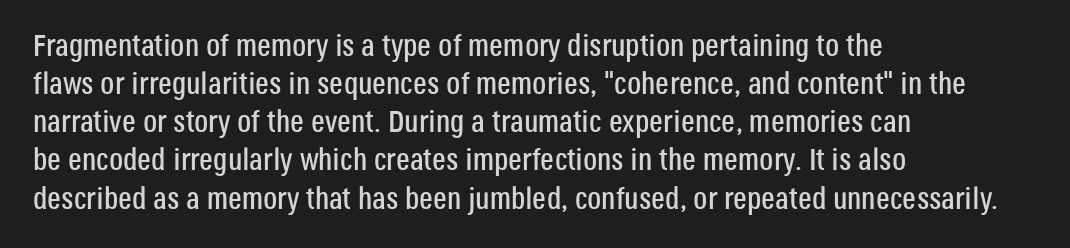
{"serif": "no", "italic": "no", "width": "condensed", "stroke_contrast": "low", "x_height": "large", "monospaced": "no", "underline": "no", "align": "left", "line_spacing_ratio": 1.23, "letter_spacing": "normal", "letter_spacing_em": 0.0, "glyph_px": 31}
